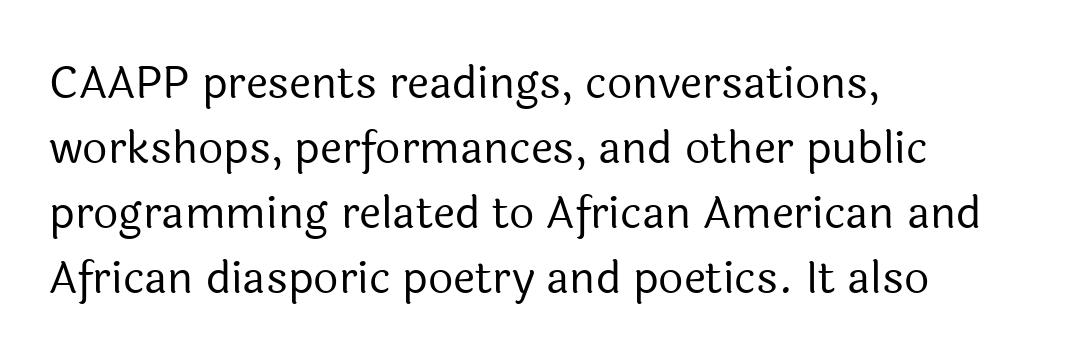
The image shows 44 px regular-weight sans-serif type, upright; set left-aligned, normal line spacing (1.48x), normal letter spacing, not underlined; a medium x-height.
